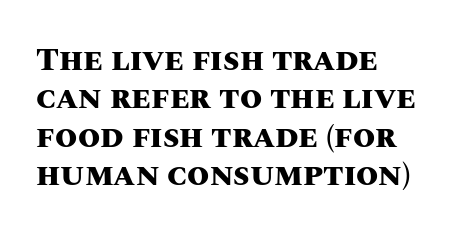
Q: Is the text bold? A: Yes.
Q: Is the text italic (slanted)? A: No, it is upright.
Q: Is the text underlined? A: No.
Q: How is the paragraph aligned? A: Left-aligned.
Q: Is the spacing between letters normal or unusually wide? A: Normal.
Q: Width (condensed, normal, or wide)? A: Normal.
Q: Stroke contrast? A: Medium.
Q: x-height? A: Large.
Q: Monospaced? A: No.
